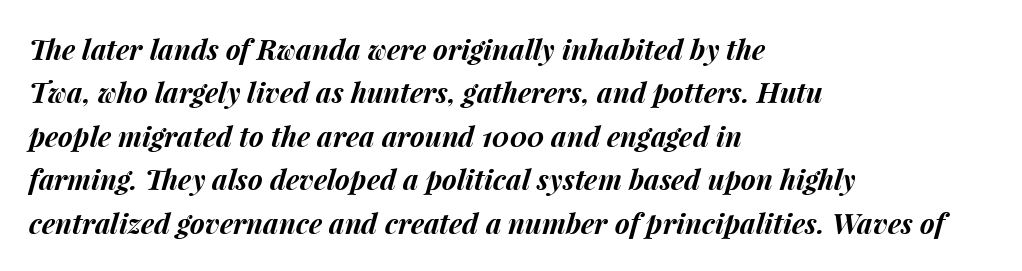
The image shows 28 px bold type, italic (leaning right); set left-aligned, normal line spacing (1.55x), normal letter spacing, not underlined; medium stroke contrast and a medium x-height.
